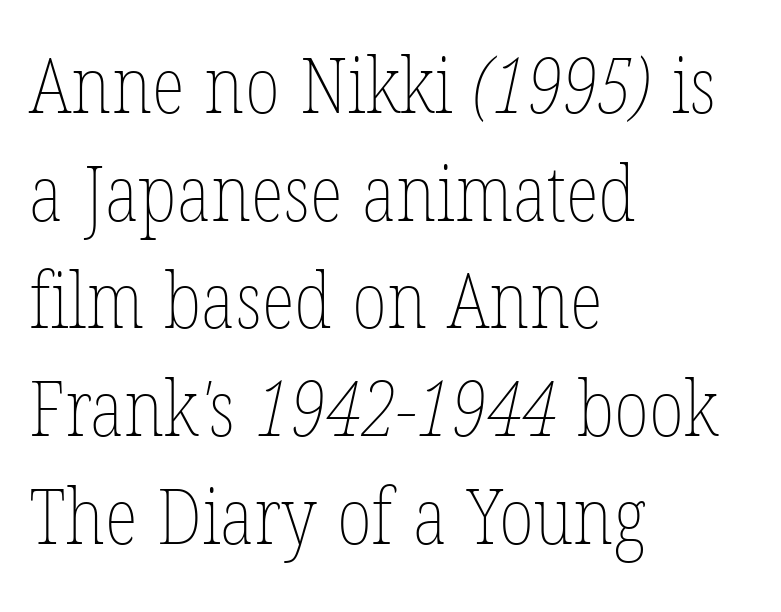
{"bold": "no", "weight": "thin", "width": "condensed", "stroke_contrast": "low", "x_height": "medium", "monospaced": "no", "underline": "no", "align": "left", "line_spacing": "normal", "line_spacing_ratio": 1.38, "letter_spacing": "normal", "letter_spacing_em": 0.0, "glyph_px": 78}
